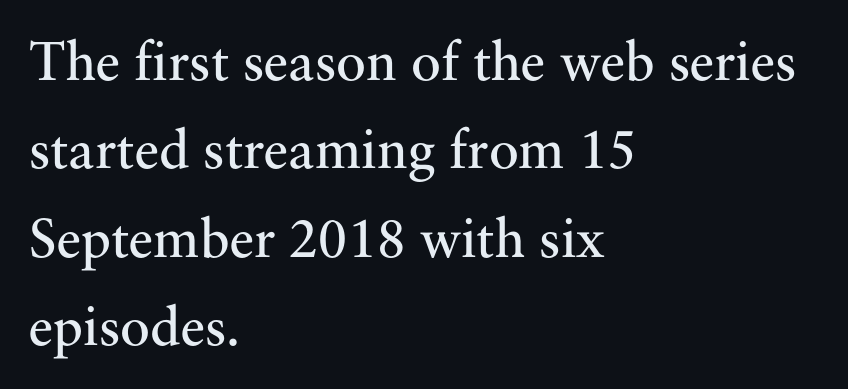
The image shows 56 px regular-weight serif type, upright; set left-aligned, normal line spacing (1.58x), normal letter spacing, not underlined; medium stroke contrast and a small x-height.
